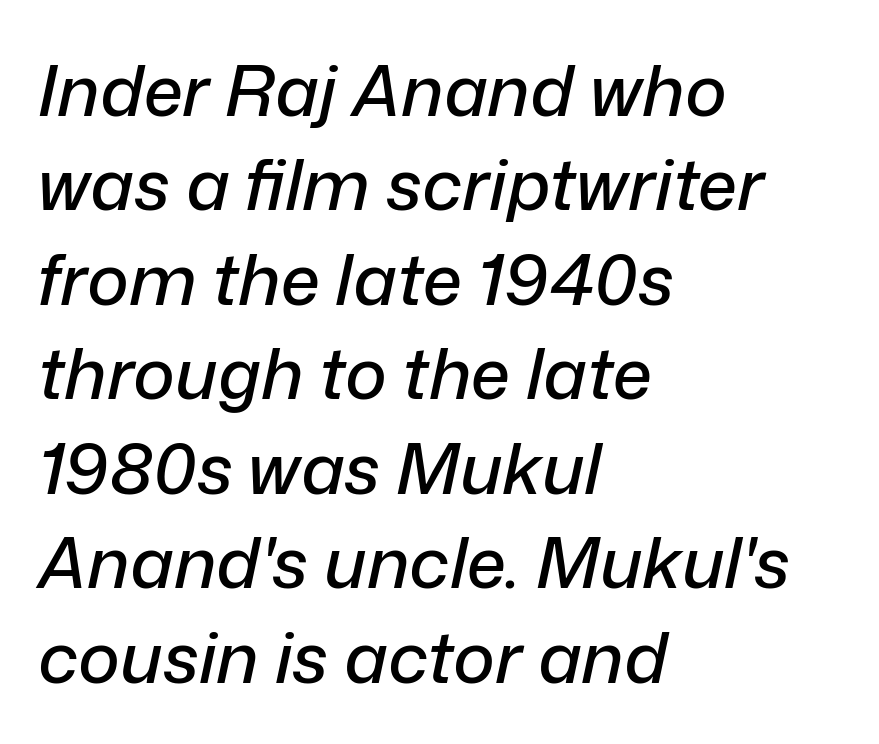
{"italic": "yes", "lean": "right", "slant_degrees": 12, "width": "normal", "stroke_contrast": "low", "x_height": "medium", "monospaced": "no", "underline": "no", "align": "left", "line_spacing": "normal", "line_spacing_ratio": 1.33, "letter_spacing": "normal", "letter_spacing_em": 0.0, "glyph_px": 71}
